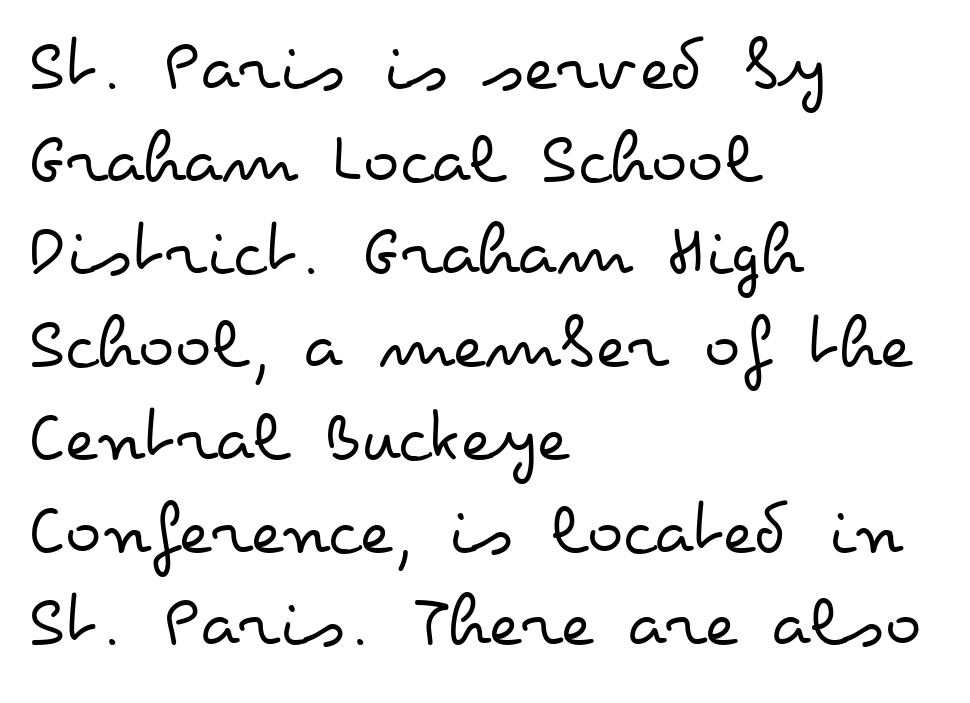
Compared with a typical body face, this is equally light or lighter still. The lettering holds an erect, upright posture throughout. Glyph-to-glyph distance matches everyday printed text. The rag falls on the right side of this text block. The letters advance in unequal steps, a hallmark of proportional type.
